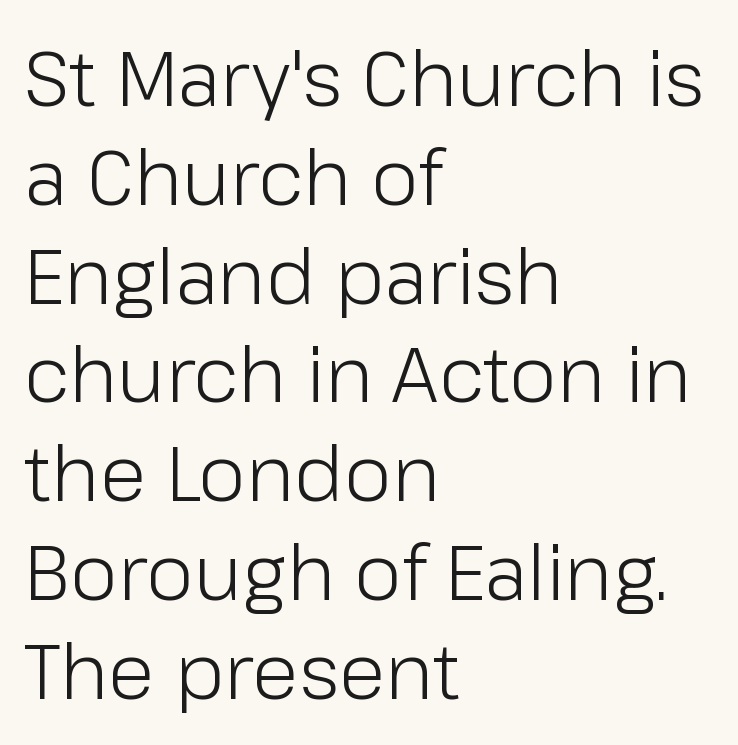
The image shows 76 px light sans-serif type, upright; set left-aligned, normal line spacing (1.3x), normal letter spacing, not underlined; low stroke contrast and a medium x-height.
